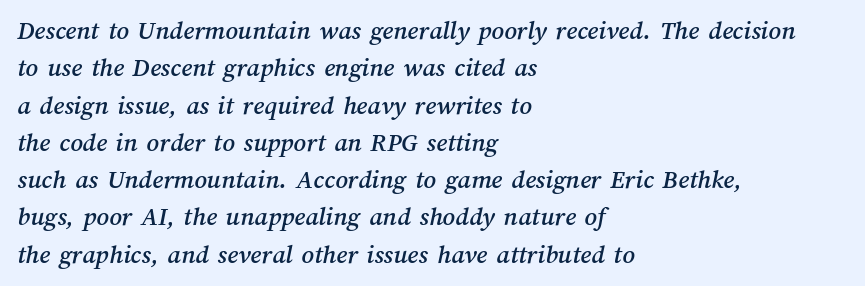
Q: Is the text underlined? A: No.
Q: How is the paragraph aligned? A: Left-aligned.
Q: Is the spacing between letters normal or unusually wide? A: Normal.
Q: Is the spacing between lines tight, normal or loose? A: Normal.
